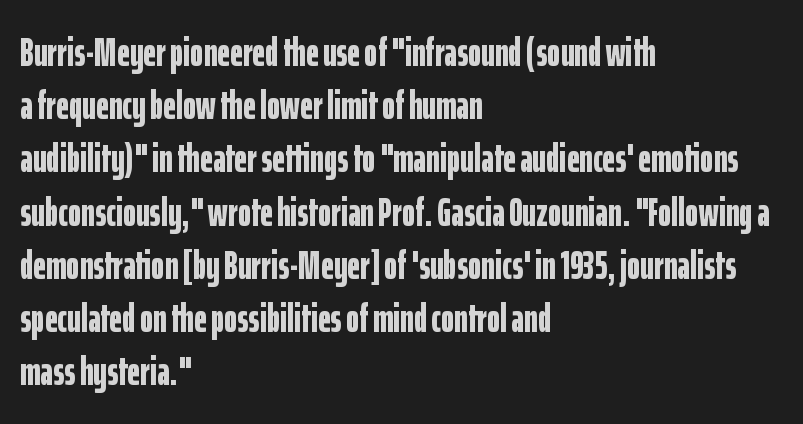
{"serif": "no", "italic": "no", "bold": "yes", "weight": "bold", "width": "condensed", "stroke_contrast": "low", "x_height": "medium", "monospaced": "no", "underline": "no", "align": "left", "line_spacing": "normal", "line_spacing_ratio": 1.33, "letter_spacing": "normal", "letter_spacing_em": 0.0, "glyph_px": 40}
